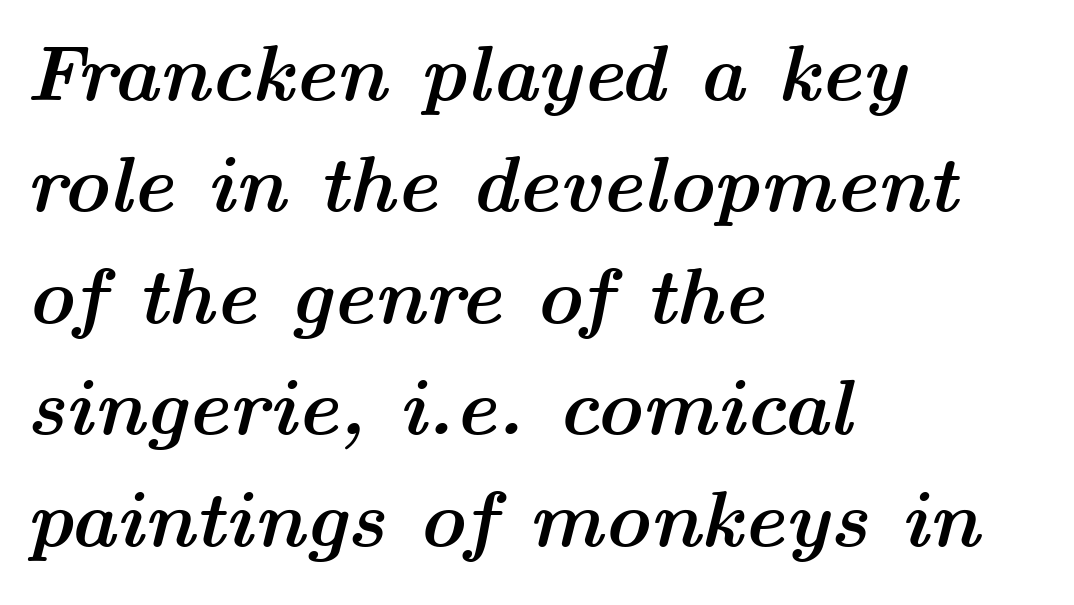
These lines keep a tight, regular rhythm from letter to letter. The foot of each line stays bare and open. Italic? Definitely — the glyphs are oblique. The passage shown is typed in a proportional face where columns would drift. The rendering uses a moderate line-height, typical for paragraphs.
